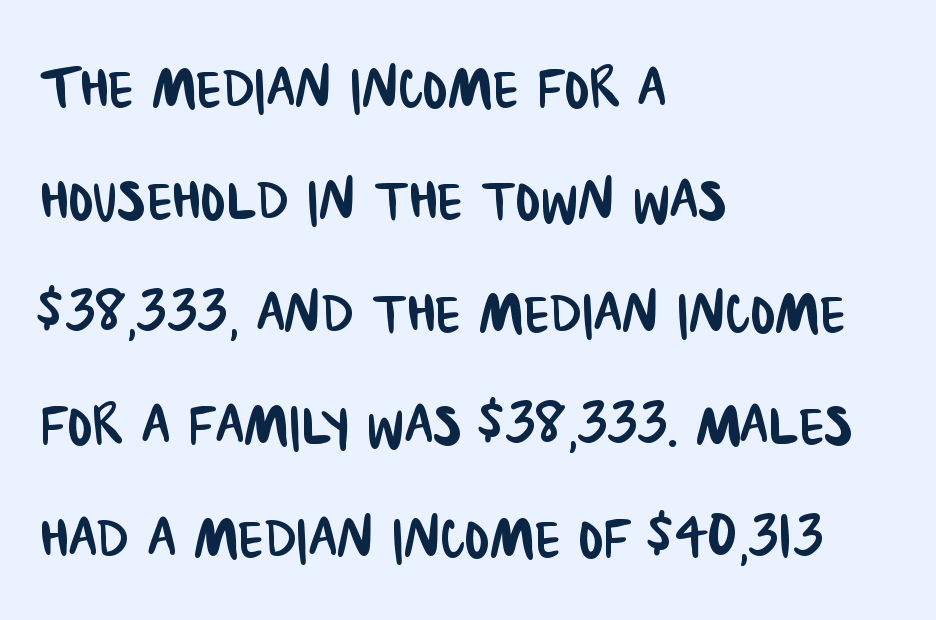
The image shows 74 px condensed sans-serif type; set left-aligned, normal line spacing (1.52x), normal letter spacing, not underlined; low stroke contrast and a large x-height.
